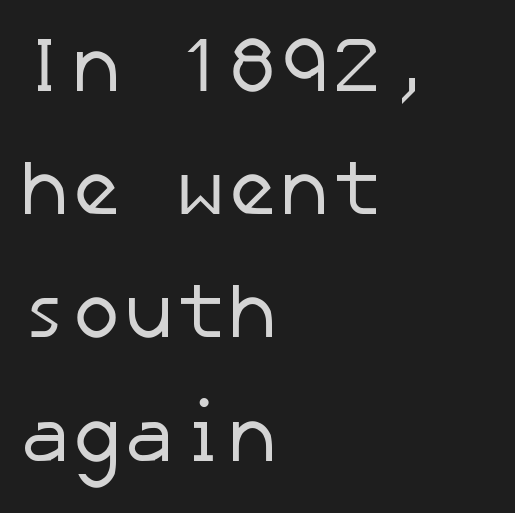
{"serif": "no", "bold": "no", "weight": "regular", "width": "normal", "stroke_contrast": "low", "x_height": "medium", "underline": "no", "align": "left", "line_spacing": "normal", "line_spacing_ratio": 1.58, "letter_spacing": "normal", "letter_spacing_em": 0.0, "glyph_px": 78}
